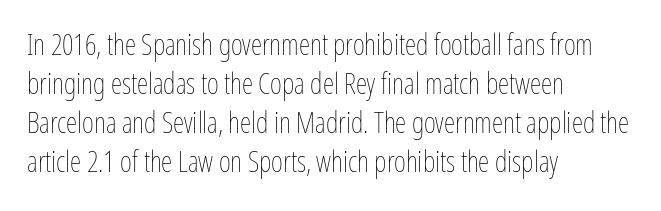
Q: Is the text bold? A: No.
Q: Is the text italic (slanted)? A: No, it is upright.
Q: Is the text underlined? A: No.
Q: How is the paragraph aligned? A: Left-aligned.
Q: Is the spacing between letters normal or unusually wide? A: Normal.
Q: Is the spacing between lines tight, normal or loose? A: Normal.
Q: Width (condensed, normal, or wide)? A: Condensed.
Q: Stroke contrast? A: Low.
Q: x-height? A: Medium.
Q: Monospaced? A: No.
